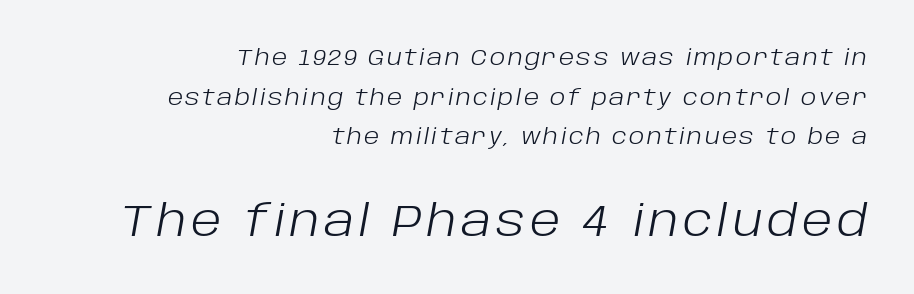
This reads as an unemphasized weight, regular at the heaviest. Teacher's note: observe the even right margin — that is flush-right alignment. No word sits above an underline. Would a proofreader flag this as italicized? Yes. Think of a printed novel: that variable character pitch is what you see here. Of the two passages, the one underneath uses the larger point size.
